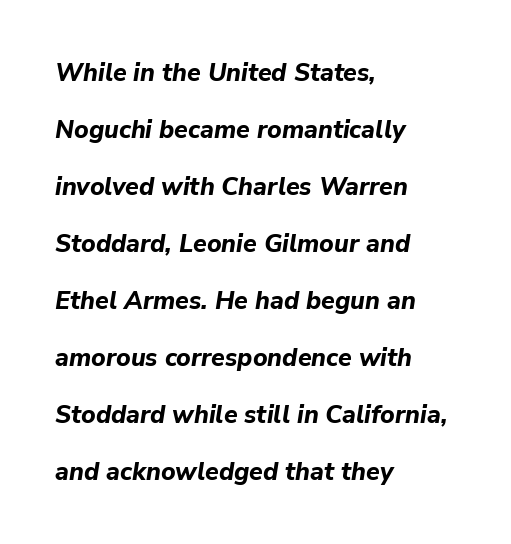
{"italic": "yes", "lean": "right", "slant_degrees": 9, "bold": "yes", "underline": "no", "align": "left", "line_spacing": "loose", "line_spacing_ratio": 2.28, "letter_spacing": "normal", "letter_spacing_em": 0.0, "glyph_px": 25}
